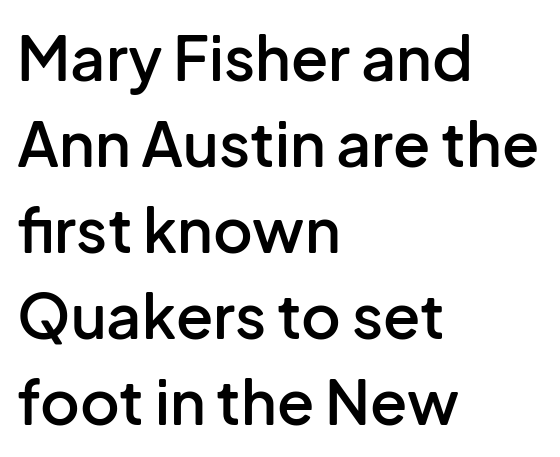
Q: Is the text bold? A: Semi-bold.
Q: Is the text italic (slanted)? A: No, it is upright.
Q: Is the typeface a serif or a sans-serif typeface? A: Sans-serif.
Q: Is the text underlined? A: No.
Q: How is the paragraph aligned? A: Left-aligned.
Q: Is the spacing between letters normal or unusually wide? A: Normal.
Q: Is the spacing between lines tight, normal or loose? A: Normal.
Q: Width (condensed, normal, or wide)? A: Normal.
Q: Stroke contrast? A: Low.
Q: x-height? A: Medium.
Q: Monospaced? A: No.
